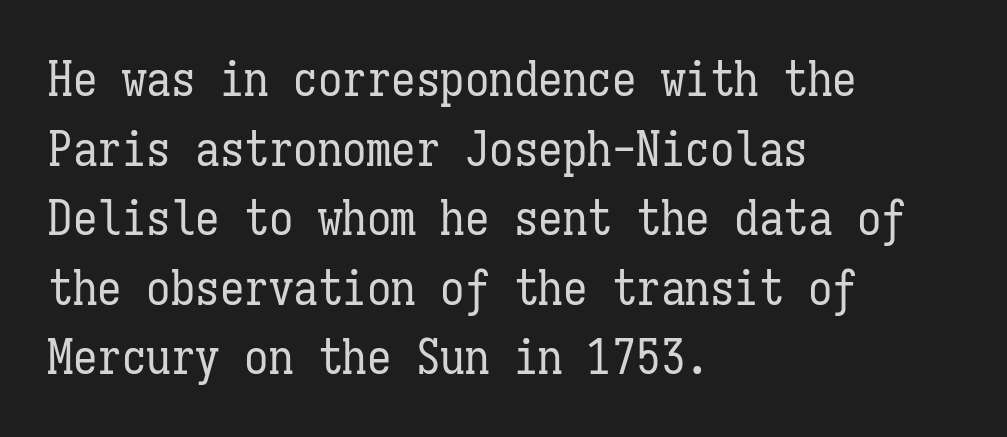
The image shows 49 px regular-weight, condensed type, upright, monospaced; set left-aligned, normal line spacing (1.42x), normal letter spacing, not underlined; low stroke contrast and a medium x-height.
